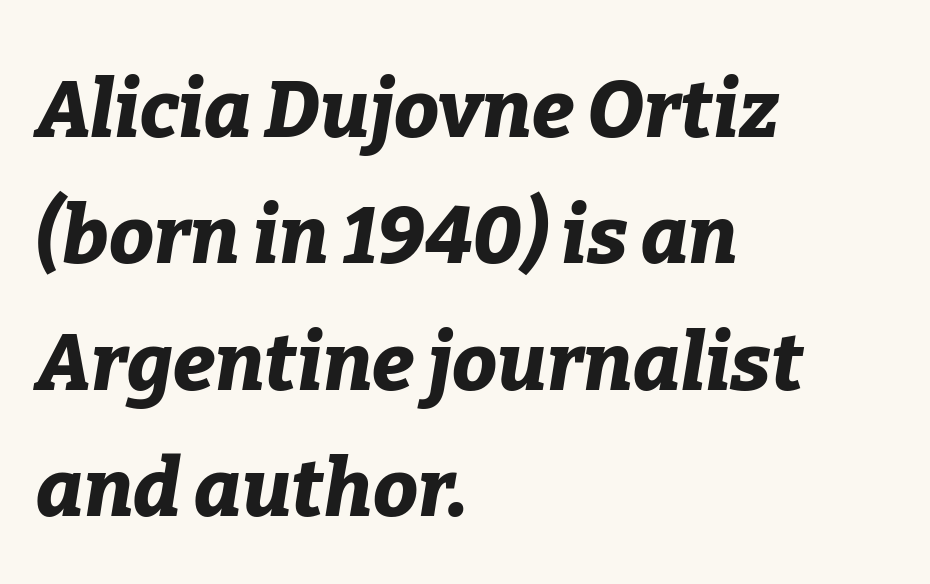
The image shows 80 px bold type, italic (leaning right); set left-aligned, normal line spacing (1.58x), normal letter spacing, not underlined; low stroke contrast and a medium x-height.
